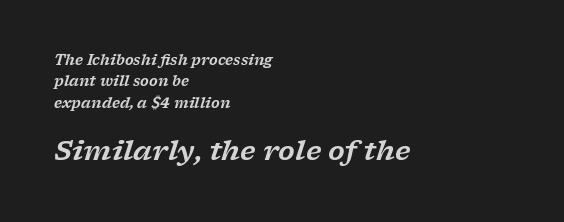
{"italic": "yes", "lean": "right", "slant_degrees": 17, "underline": "no", "align": "left", "line_spacing": "normal", "line_spacing_ratio": 1.52, "letter_spacing": "normal", "letter_spacing_em": 0.0, "larger_block": "second", "size_ratio": 1.93, "glyph_px": 27}
